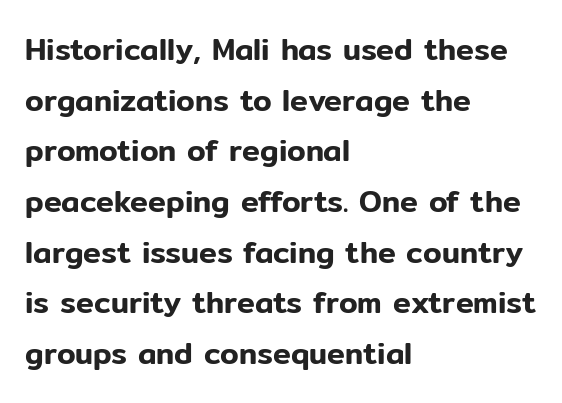
Honestly, there is no underline to notice here at all. Think of a printed novel: that variable character pitch is what you see here. Each word holds together tightly as a unit, with standard inter-letter gaps. The leading is moderate, giving the passage an even texture. Ascenders rise straight up at ninety degrees. In CSS terms this would be text-align: left.
